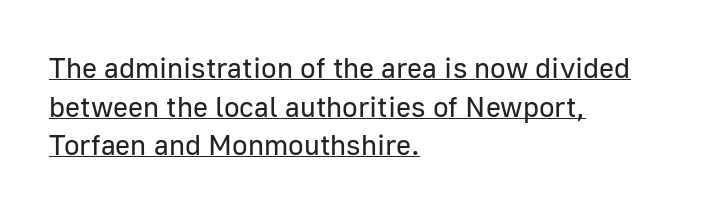
The image shows 29 px regular-weight sans-serif type, upright; set left-aligned, normal line spacing (1.33x), normal letter spacing, underlined; low stroke contrast and a medium x-height.
